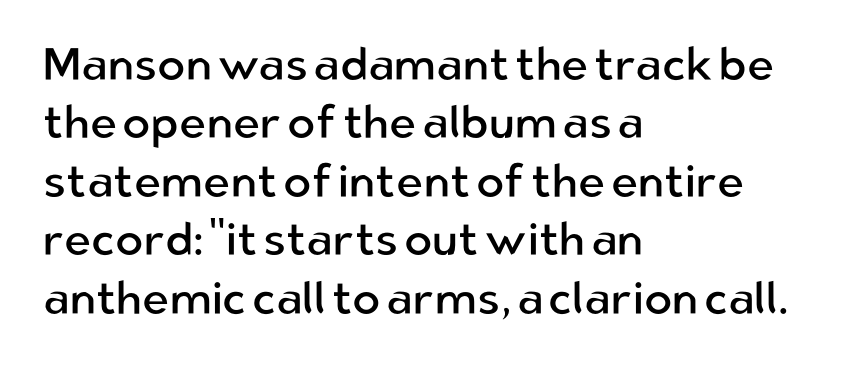
Q: Is the text bold? A: No.
Q: Is the text italic (slanted)? A: No, it is upright.
Q: Is the typeface a serif or a sans-serif typeface? A: Sans-serif.
Q: Is the text underlined? A: No.
Q: How is the paragraph aligned? A: Left-aligned.
Q: Is the spacing between letters normal or unusually wide? A: Normal.
Q: Is the spacing between lines tight, normal or loose? A: Normal.
Q: Width (condensed, normal, or wide)? A: Normal.
Q: Stroke contrast? A: Low.
Q: x-height? A: Medium.
Q: Monospaced? A: No.
